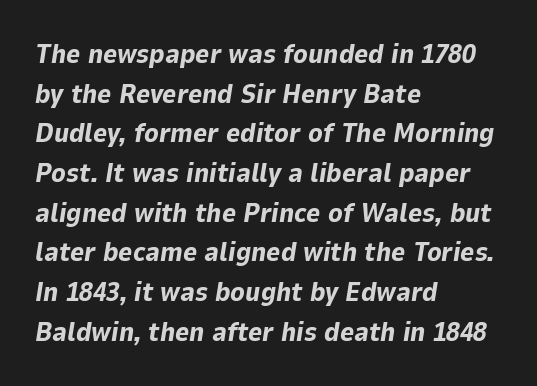
Nobody drew a line under any word here. This is heavy type, rendered in bold. Caption: multi-line text, flush left, ragged right. Whoever set this chose a conventional vertical rhythm. Is the type slanted? Yes — the strokes lean at a clear angle.
